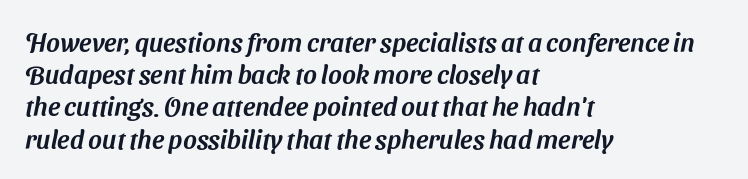
The typesetter chose a ragged-right arrangement here. There is no visible air inserted between adjacent glyphs. The zone under the glyphs is completely vacant.
